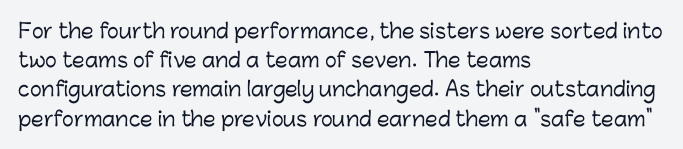
{"italic": "no", "underline": "no", "align": "left", "line_spacing": "normal", "line_spacing_ratio": 1.46, "letter_spacing": "normal", "letter_spacing_em": 0.0, "glyph_px": 20}
